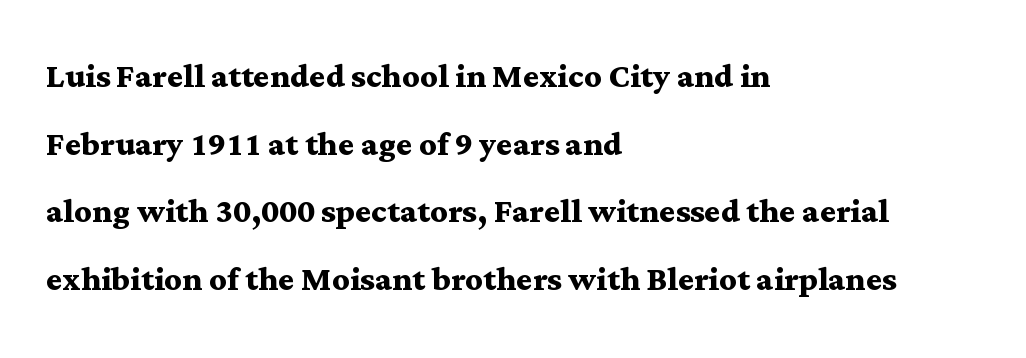
The image shows 43 px semibold, wide serif type, upright; set left-aligned, normal line spacing (1.57x), normal letter spacing, not underlined; medium stroke contrast and a medium x-height.
